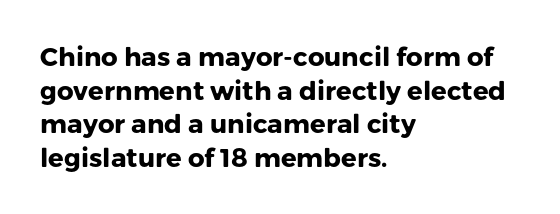
Regarding leading, the lines here are spaced in the standard way. Nothing unusual about the tracking: characters are spaced as the font intends. Clear beneath every line of the passage. The compositor pushed each line to the left boundary. Ascenders rise straight up at ninety degrees. The font is running at its bold setting.
